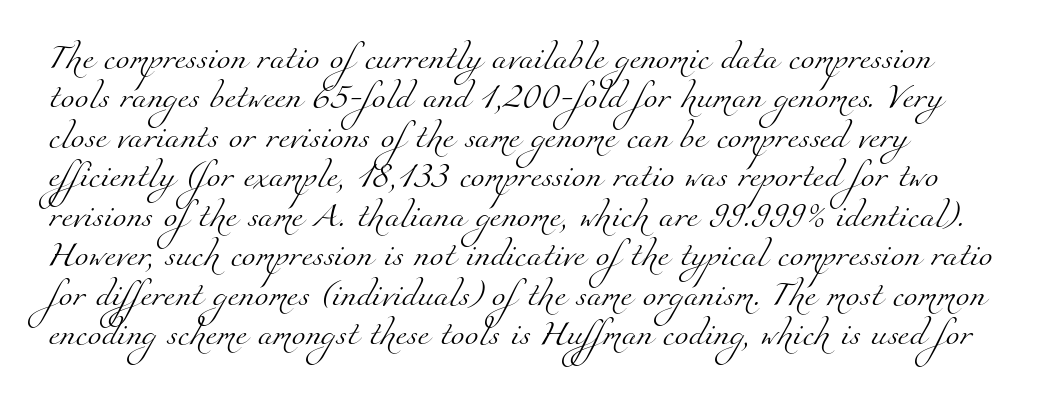
{"bold": "no", "underline": "no", "line_spacing": "normal", "line_spacing_ratio": 1.58, "letter_spacing": "normal", "letter_spacing_em": 0.0, "glyph_px": 25}
